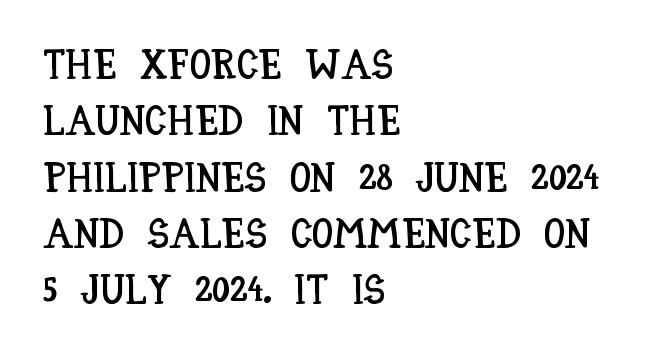
In terms of posture, this sample is upright. Bare-footed words on every line. Each letter keeps its own natural width here, so spacing adapts to shape. The compositor pushed each line to the left boundary. Rows of type keep a routine distance in the vertical direction.
